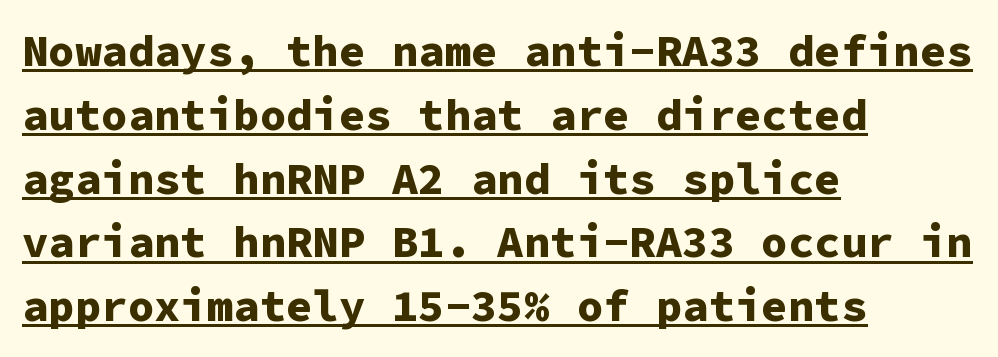
Q: Is the text bold? A: Yes.
Q: Is the text italic (slanted)? A: No, it is upright.
Q: Is the typeface a serif or a sans-serif typeface? A: Sans-serif.
Q: Is the text underlined? A: Yes.
Q: How is the paragraph aligned? A: Left-aligned.
Q: Is the spacing between letters normal or unusually wide? A: Normal.
Q: Is the spacing between lines tight, normal or loose? A: Normal.
Q: Width (condensed, normal, or wide)? A: Normal.
Q: Stroke contrast? A: Low.
Q: x-height? A: Medium.
Q: Monospaced? A: Yes.
